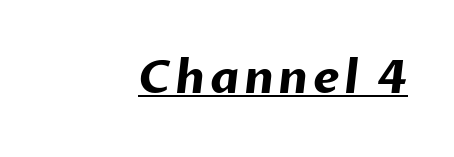
Looks like someone drew a line under every word here. Serifs: no, the terminals of the letterforms are clean. The sample has been set heavy, in full bold. A typesetter would call this proportional, since set widths differ per character. The lines are quadded right.
